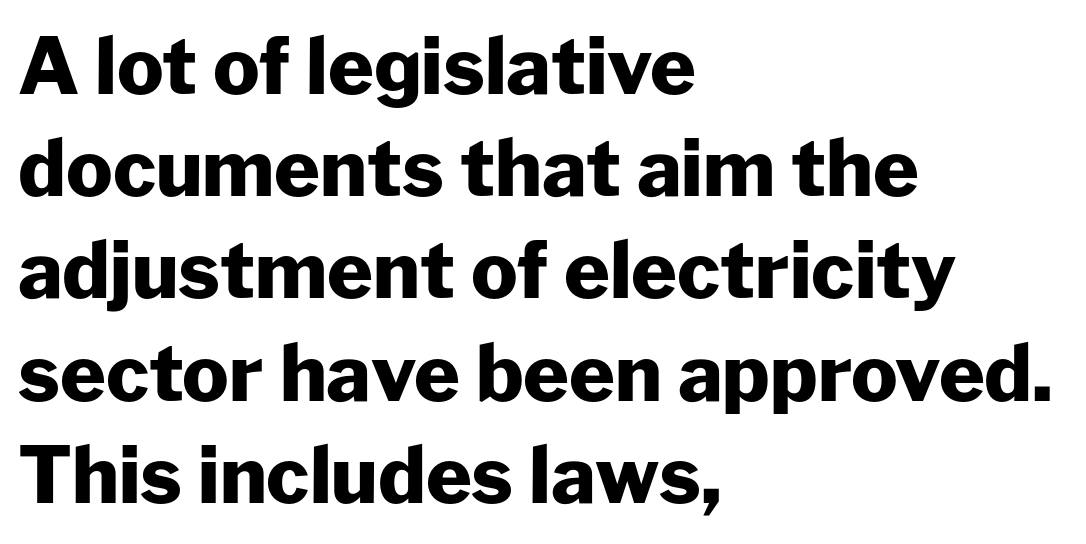
The face used here is rendered with its standard letterfit. Anything drawn beneath the words? Only blank space. Proportional: the letters do not fall into vertical columns. Short and long lines alike share a common starting point at left. The characters look thick and weighty, a clear bold.
